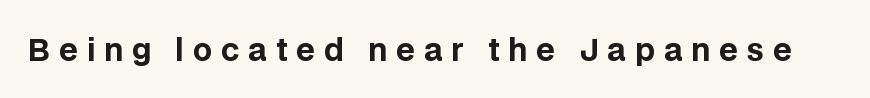
Q: Is the text bold? A: Yes.
Q: Is the text italic (slanted)? A: No, it is upright.
Q: Is the typeface a serif or a sans-serif typeface? A: Sans-serif.
Q: Is the text underlined? A: No.
Q: Is the spacing between letters normal or unusually wide? A: Unusually wide.
Q: Width (condensed, normal, or wide)? A: Normal.
Q: Stroke contrast? A: Low.
Q: x-height? A: Large.
Q: Monospaced? A: No.
